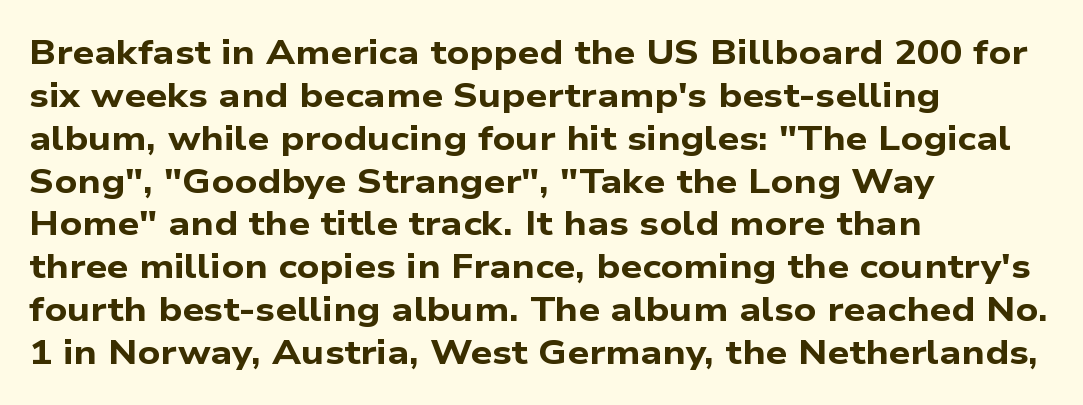
This sample has the flowing, uneven cadence of proportional lettering. The foot of each line stays bare and open. Notice how thick the strokes are: this is what a full bold looks like. A classic flush-left, rag-right setting is used for this passage.
